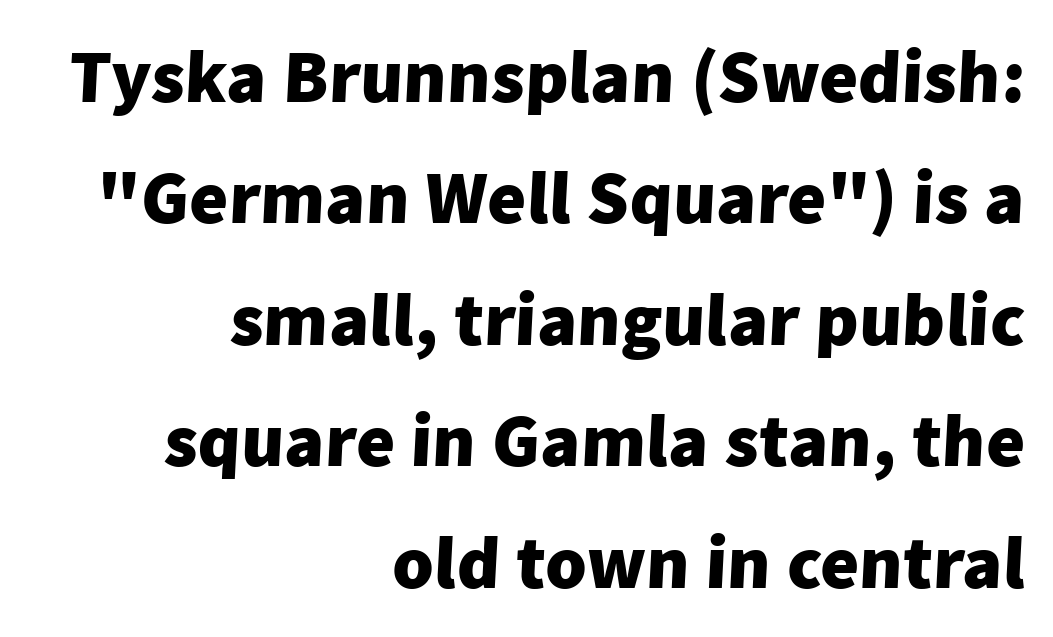
Q: Is the text bold? A: Yes.
Q: Is the typeface a serif or a sans-serif typeface? A: Sans-serif.
Q: Is the text underlined? A: No.
Q: How is the paragraph aligned? A: Right-aligned.
Q: Is the spacing between letters normal or unusually wide? A: Normal.
Q: Is the spacing between lines tight, normal or loose? A: Normal.
Q: Width (condensed, normal, or wide)? A: Normal.
Q: Stroke contrast? A: Low.
Q: x-height? A: Medium.
Q: Monospaced? A: No.
